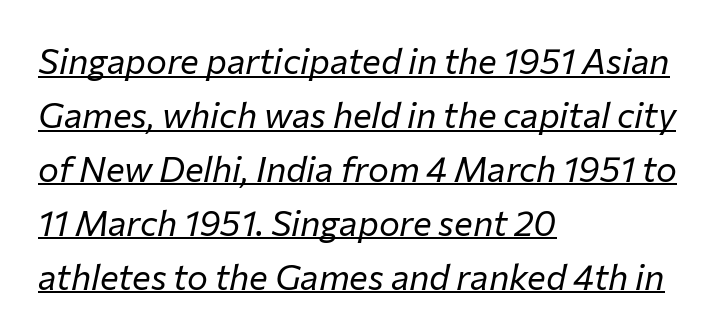
What's the leading like? Ordinary, nothing unusual. Notice how the passage keeps a crisp vertical edge on the left only. Posture: slanted. Letters have the restrained weight of plain body copy at most.
